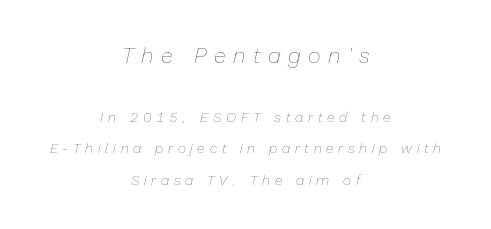
The image shows 22 px text type, italic (leaning right); set centered, loose line spacing (2.27x), unusually wide letter spacing (+0.34 em), not underlined; the first (top) block is 1.57x larger.
